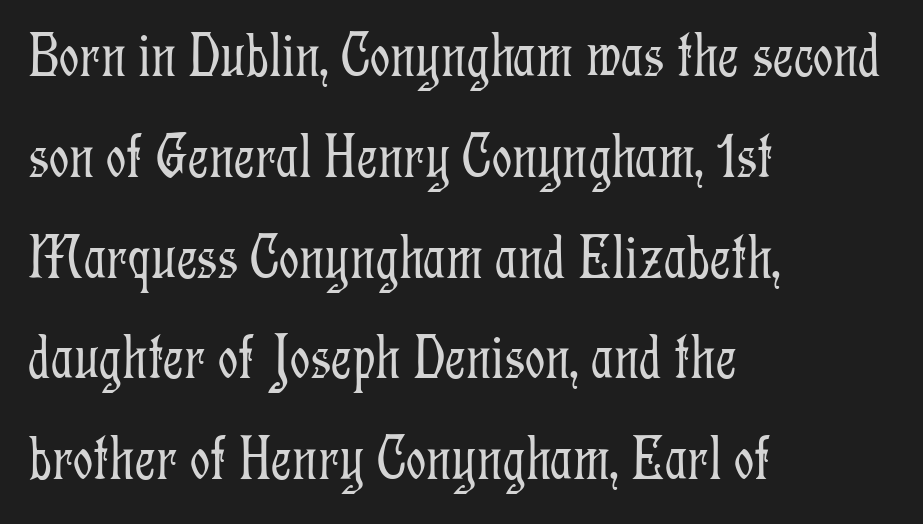
Q: Is the text bold? A: No.
Q: Is the text italic (slanted)? A: No, it is upright.
Q: Is the typeface a serif or a sans-serif typeface? A: Serif.
Q: Is the text underlined? A: No.
Q: How is the paragraph aligned? A: Left-aligned.
Q: Is the spacing between letters normal or unusually wide? A: Normal.
Q: Is the spacing between lines tight, normal or loose? A: Normal.
Q: Width (condensed, normal, or wide)? A: Condensed.
Q: Stroke contrast? A: Low.
Q: x-height? A: Medium.
Q: Monospaced? A: No.
